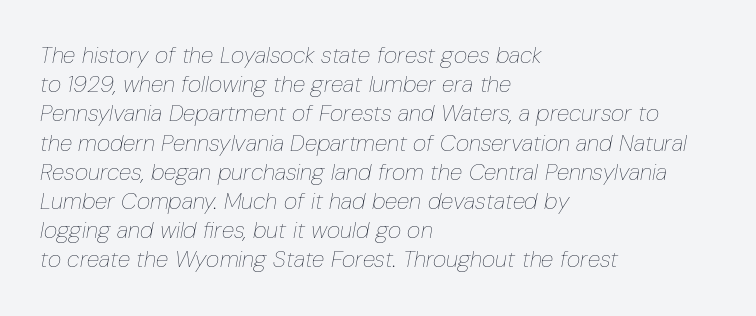
The image shows 23 px text type, italic (leaning right); set left-aligned, normal line spacing (1.27x), normal letter spacing, not underlined.
